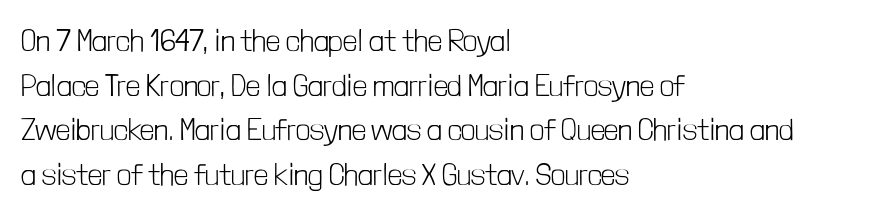
Stems and bowls with no extra thickness — not bold. Any mark beneath the type? The region is blank. Spacing verdict: proportional, widths tailored to each character. The ragged edge is on the right, which tells us the setting is flush left.
